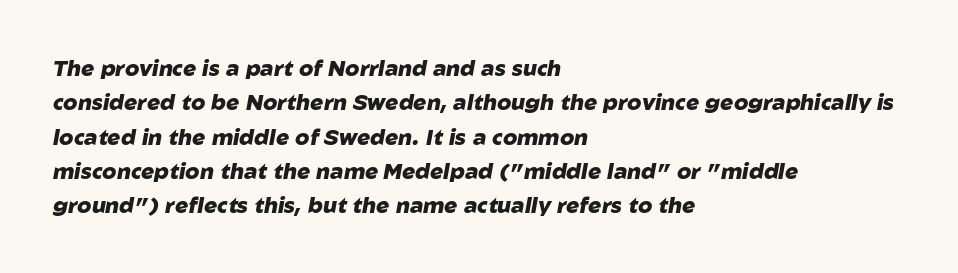
{"italic": "yes", "lean": "right", "slant_degrees": 10, "bold": "yes", "underline": "no", "align": "left", "line_spacing": "normal", "line_spacing_ratio": 1.56, "letter_spacing": "normal", "letter_spacing_em": 0.0, "glyph_px": 22}
